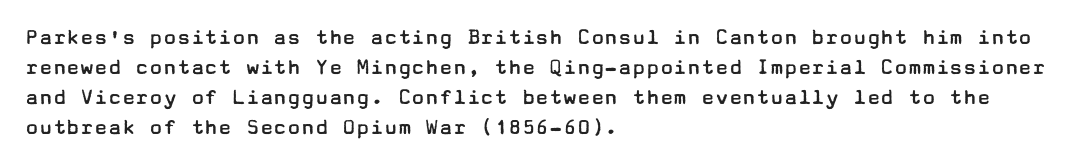
{"italic": "no", "bold": "no", "underline": "no", "align": "left", "line_spacing": "normal", "line_spacing_ratio": 1.3, "letter_spacing": "normal", "letter_spacing_em": 0.0, "glyph_px": 23}
